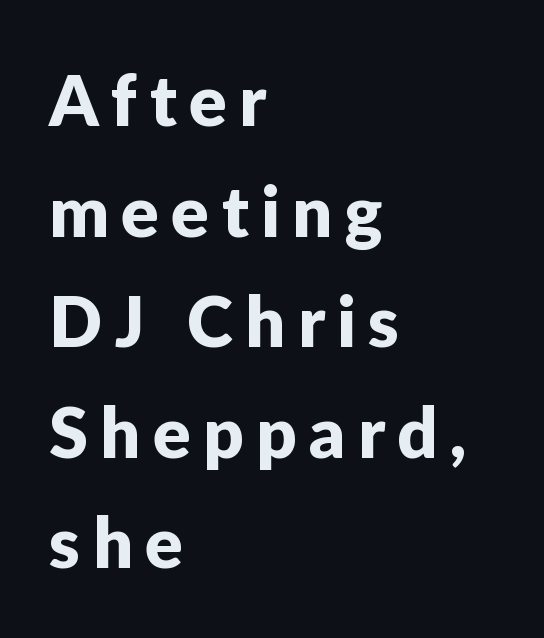
Notice how the stems are strictly vertical — no italics here. The face used here is a sans, in the tradition of grotesques and geometrics. The ragged edge is on the right, which tells us the setting is flush left. The passage shown is not underscored anywhere. The face used here is proportionally spaced, like ordinary book or web type.
